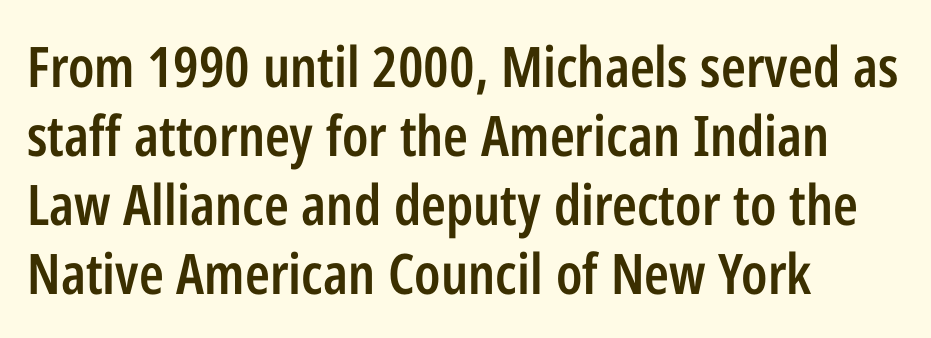
The image shows 56 px semibold, condensed sans-serif type, upright; set left-aligned, line spacing 1.23x, normal letter spacing, not underlined; low stroke contrast and a medium x-height.
